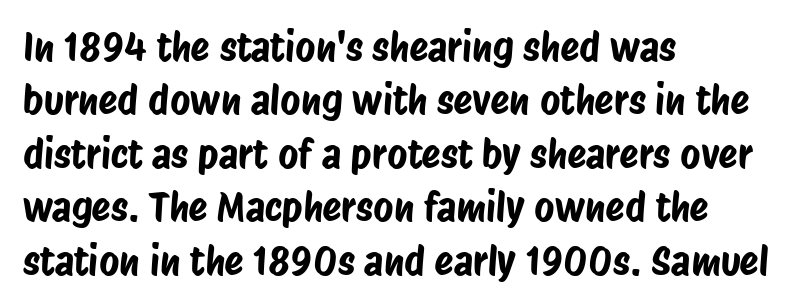
The image shows 39 px condensed sans-serif type; set left-aligned, normal line spacing (1.37x), normal letter spacing, not underlined; low stroke contrast and a large x-height.
